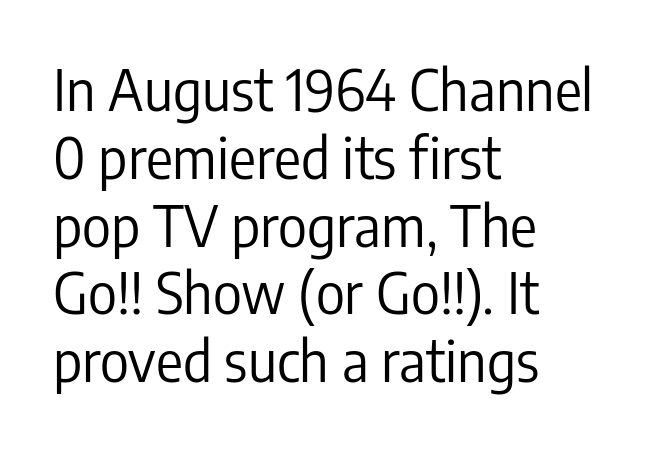
Q: Is the text bold? A: No.
Q: Is the text italic (slanted)? A: No, it is upright.
Q: Is the typeface a serif or a sans-serif typeface? A: Sans-serif.
Q: Is the text underlined? A: No.
Q: How is the paragraph aligned? A: Left-aligned.
Q: Is the spacing between letters normal or unusually wide? A: Normal.
Q: Width (condensed, normal, or wide)? A: Condensed.
Q: Stroke contrast? A: Low.
Q: x-height? A: Medium.
Q: Monospaced? A: No.
